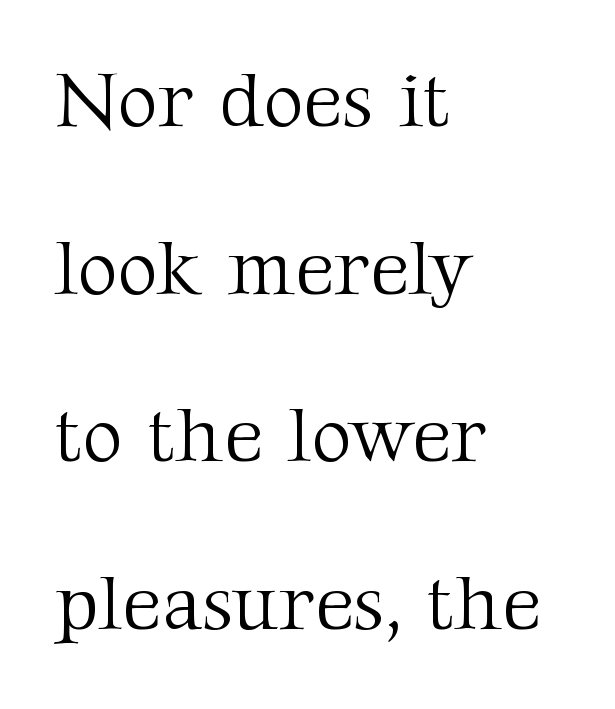
The face used here is rendered with its standard letterfit. The passage shown is typed in a proportional face where columns would drift. Vertical spacing — loose. This rendering employs a face with finishing strokes, i.e., a serif.
